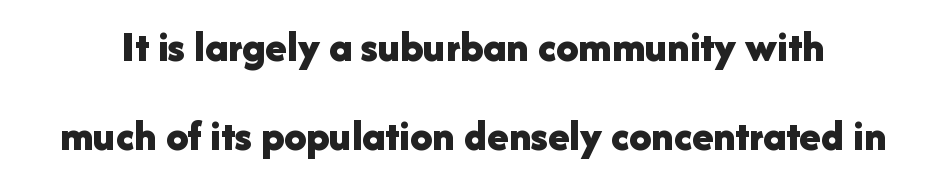
Is this a fixed-width face? No — the glyphs have proportional, varying widths. The glyphs in this specimen are sans serif. The horizontal fit of the characters is conventional and even. Every letter is thick-stroked: bold, no question.
